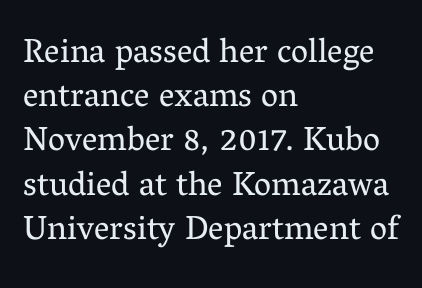
The image shows 34 px regular-weight serif type, upright; set left-aligned, normal line spacing (1.3x), normal letter spacing, not underlined; medium stroke contrast and a medium x-height.
